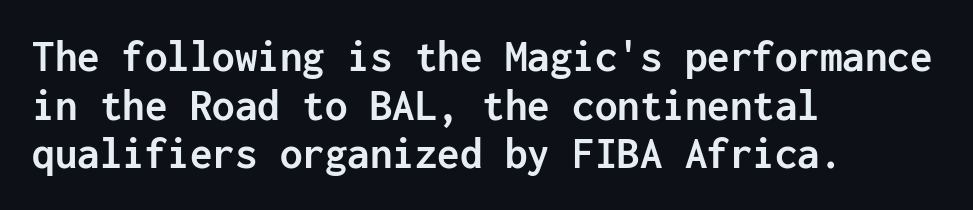
{"serif": "no", "italic": "no", "bold": "yes", "weight": "semibold", "width": "normal", "stroke_contrast": "low", "x_height": "medium", "monospaced": "yes", "underline": "no", "align": "left", "line_spacing": "tight", "line_spacing_ratio": 1.08, "letter_spacing": "normal", "letter_spacing_em": 0.0, "glyph_px": 45}
